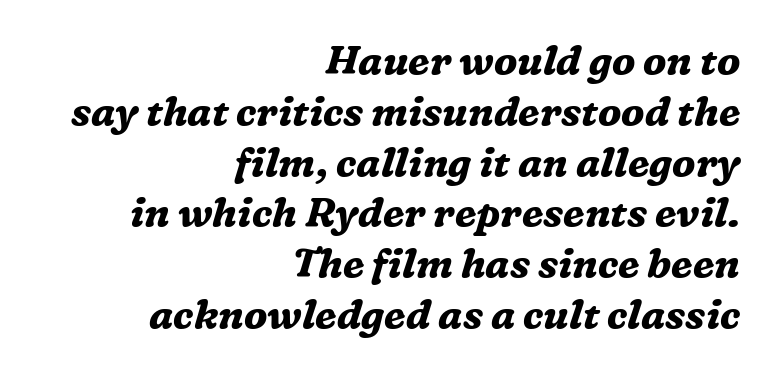
{"serif": "yes", "italic": "yes", "lean": "right", "slant_degrees": 16, "bold": "yes", "weight": "bold", "width": "normal", "stroke_contrast": "medium", "x_height": "medium", "monospaced": "no", "underline": "no", "align": "right", "line_spacing": "normal", "line_spacing_ratio": 1.27, "letter_spacing": "normal", "letter_spacing_em": 0.0, "glyph_px": 40}
